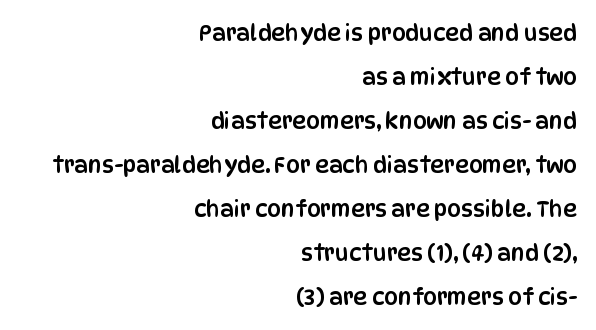
Q: Is the text italic (slanted)? A: No, it is upright.
Q: Is the text underlined? A: No.
Q: How is the paragraph aligned? A: Right-aligned.
Q: Is the spacing between letters normal or unusually wide? A: Normal.
Q: Is the spacing between lines tight, normal or loose? A: Loose.
